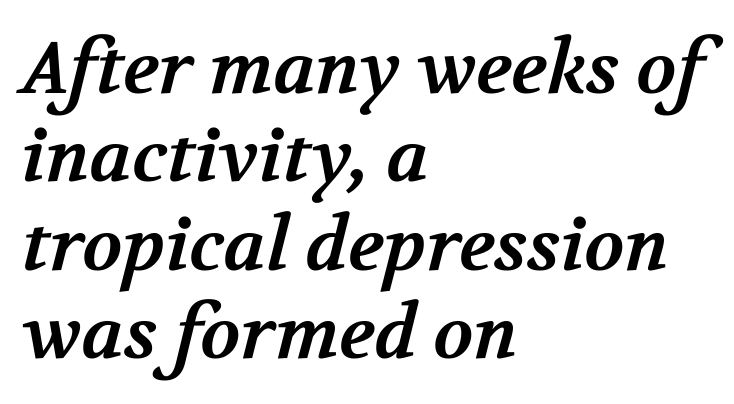
Q: Is the text bold? A: Yes.
Q: Is the typeface a serif or a sans-serif typeface? A: Serif.
Q: Is the text underlined? A: No.
Q: How is the paragraph aligned? A: Left-aligned.
Q: Is the spacing between letters normal or unusually wide? A: Normal.
Q: Width (condensed, normal, or wide)? A: Normal.
Q: Stroke contrast? A: Medium.
Q: x-height? A: Medium.
Q: Monospaced? A: No.
